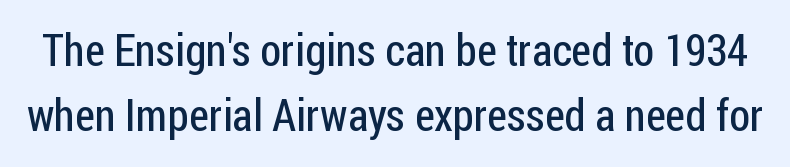
Q: Is the text bold? A: No.
Q: Is the text italic (slanted)? A: No, it is upright.
Q: Is the typeface a serif or a sans-serif typeface? A: Sans-serif.
Q: Is the text underlined? A: No.
Q: Is the spacing between letters normal or unusually wide? A: Normal.
Q: Is the spacing between lines tight, normal or loose? A: Normal.
Q: Width (condensed, normal, or wide)? A: Condensed.
Q: Stroke contrast? A: Low.
Q: x-height? A: Medium.
Q: Monospaced? A: No.
